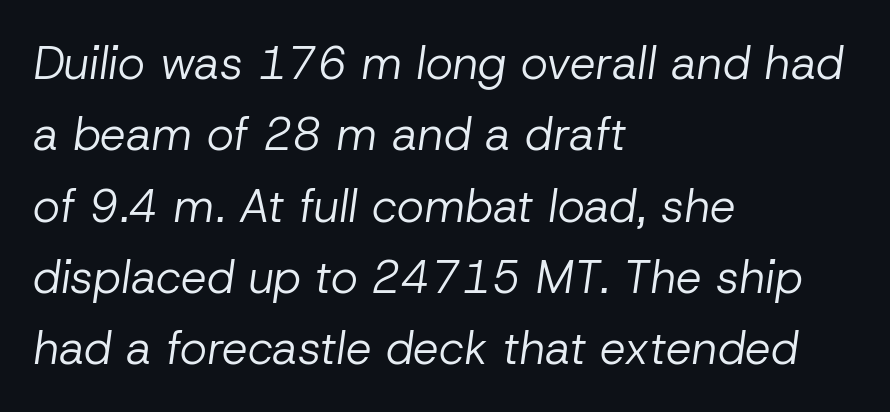
{"italic": "yes", "lean": "right", "slant_degrees": 8, "bold": "no", "weight": "regular", "width": "normal", "stroke_contrast": "low", "x_height": "medium", "monospaced": "no", "underline": "no", "align": "left", "line_spacing": "normal", "line_spacing_ratio": 1.55, "letter_spacing": "normal", "letter_spacing_em": 0.0, "glyph_px": 46}
